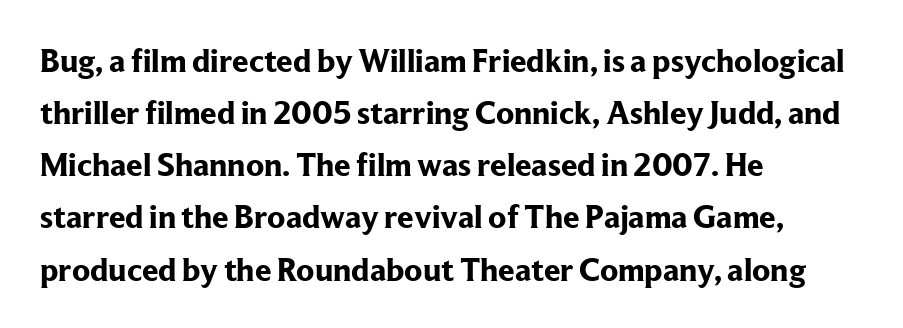
The image shows 33 px bold serif type, upright; set left-aligned, normal line spacing (1.58x), normal letter spacing, not underlined; low stroke contrast and a medium x-height.
